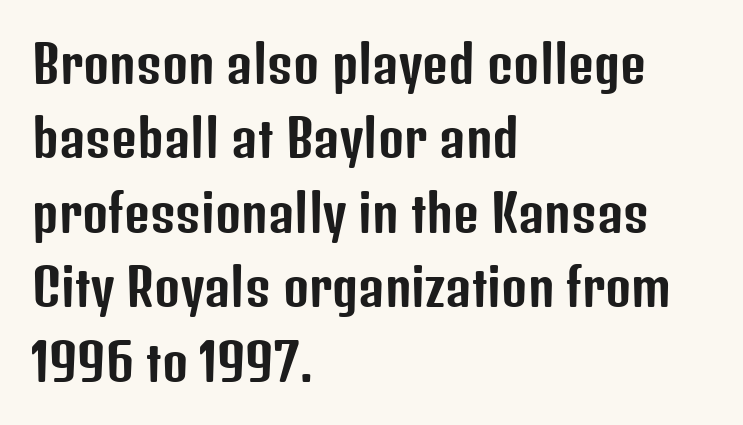
The image shows 50 px condensed sans-serif type, upright; set left-aligned, normal line spacing (1.49x), normal letter spacing, not underlined; low stroke contrast and a medium x-height.
